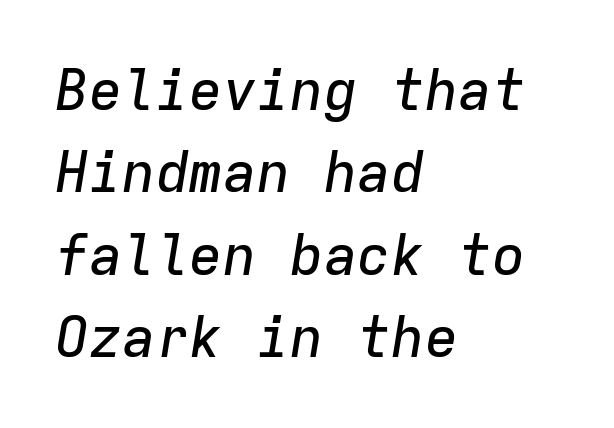
Q: Is the text italic (slanted)? A: Yes, it leans right by about 9 degrees.
Q: Is the text underlined? A: No.
Q: How is the paragraph aligned? A: Left-aligned.
Q: Is the spacing between letters normal or unusually wide? A: Normal.
Q: Is the spacing between lines tight, normal or loose? A: Normal.
Q: Width (condensed, normal, or wide)? A: Normal.
Q: Stroke contrast? A: Low.
Q: x-height? A: Medium.
Q: Monospaced? A: Yes.
